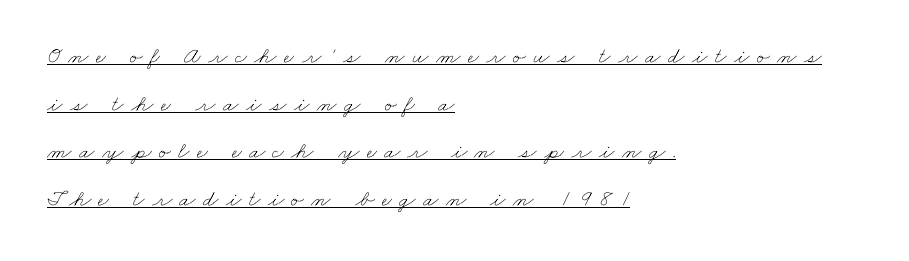
The image shows 23 px text type; set left-aligned, loose line spacing (2.07x), unusually wide letter spacing (+0.32 em), underlined.
